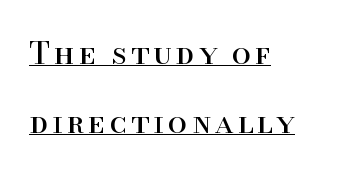
{"serif": "yes", "italic": "no", "bold": "no", "weight": "regular", "width": "normal", "stroke_contrast": "high", "x_height": "small", "monospaced": "no", "underline": "yes", "align": "left", "line_spacing": "loose", "line_spacing_ratio": 2.22, "glyph_px": 31}
